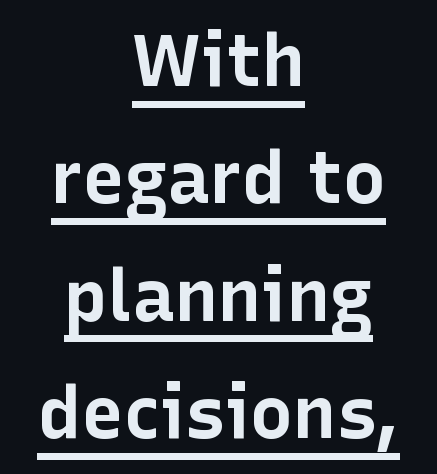
Q: Is the text bold? A: Yes.
Q: Is the text italic (slanted)? A: No, it is upright.
Q: Is the typeface a serif or a sans-serif typeface? A: Sans-serif.
Q: Is the text underlined? A: Yes.
Q: How is the paragraph aligned? A: Centered.
Q: Is the spacing between letters normal or unusually wide? A: Normal.
Q: Is the spacing between lines tight, normal or loose? A: Normal.
Q: Width (condensed, normal, or wide)? A: Normal.
Q: Stroke contrast? A: Low.
Q: x-height? A: Medium.
Q: Monospaced? A: No.
